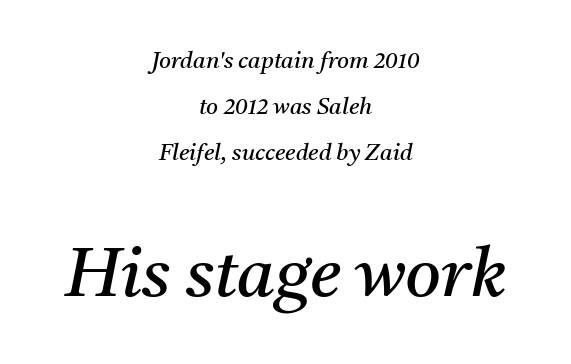
{"serif": "yes", "italic": "yes", "lean": "right", "slant_degrees": 11, "bold": "no", "weight": "regular", "width": "normal", "stroke_contrast": "medium", "x_height": "medium", "monospaced": "no", "underline": "no", "align": "center", "line_spacing": "loose", "line_spacing_ratio": 2.0, "letter_spacing": "normal", "letter_spacing_em": 0.0, "larger_block": "second", "size_ratio": 3.0, "glyph_px": 69}
